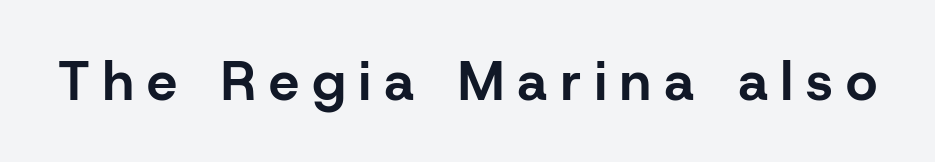
The image shows 54 px bold sans-serif type, upright; set unusually wide letter spacing (+0.25 em), not underlined; low stroke contrast and a medium x-height.
